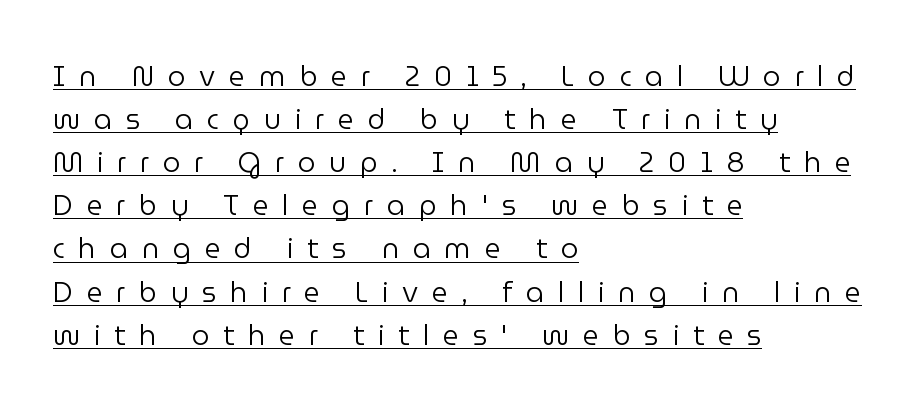
Stroke mass is kept to a normal reading level or below. Baseline-to-baseline distance is the conventional proportion of letter height. Nope, not italic — everything's standing straight. What decoration does the sample have? An underline. Reading down the block, your eye returns to a fixed left position each line.
